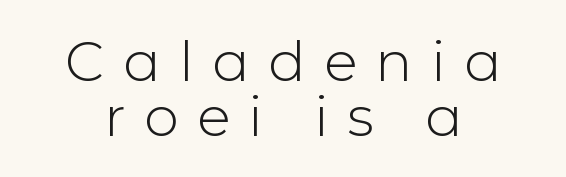
The rendering shows plain stroke endings on the letterforms — a sans-serif design. Counters stay open thanks to moderate or lighter strokes. Plain, unruled lines of type. These lines are rendered in a variable-pitch font. Does the leading feel generous? Not at all — it's pinched.
